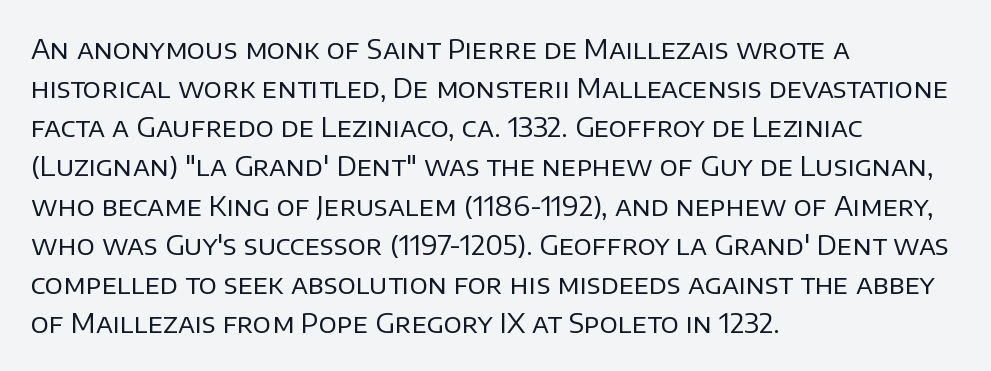
Q: Is the text bold? A: No.
Q: Is the text italic (slanted)? A: No, it is upright.
Q: Is the text underlined? A: No.
Q: How is the paragraph aligned? A: Left-aligned.
Q: Is the spacing between letters normal or unusually wide? A: Normal.
Q: Is the spacing between lines tight, normal or loose? A: Normal.
